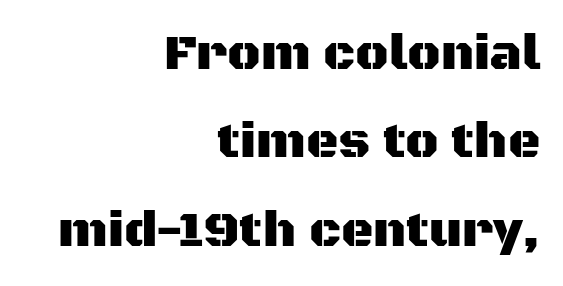
The image shows 50 px sans-serif type, upright; set right-aligned, line spacing 1.77x, normal letter spacing, not underlined; medium stroke contrast and a large x-height.
